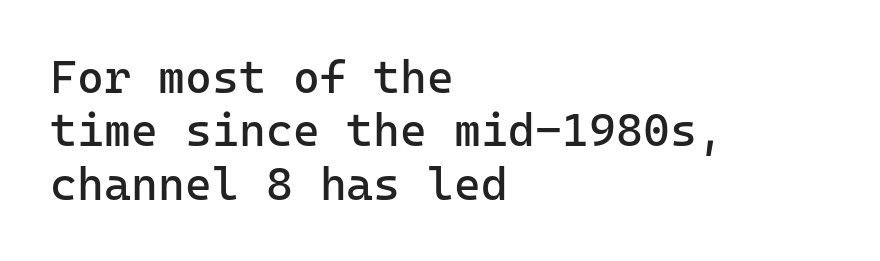
The image shows 46 px regular-weight sans-serif type, upright, monospaced; set left-aligned, line spacing 1.16x, normal letter spacing, not underlined; low stroke contrast and a medium x-height.
